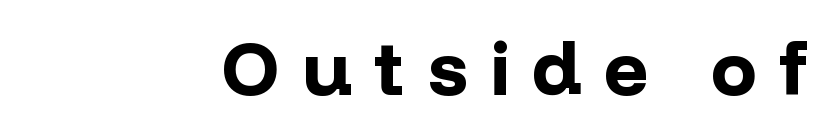
{"serif": "no", "italic": "no", "bold": "yes", "weight": "bold", "width": "normal", "stroke_contrast": "low", "x_height": "medium", "monospaced": "no", "underline": "no", "align": "right", "letter_spacing": "wide", "letter_spacing_em": 0.3, "glyph_px": 76}
